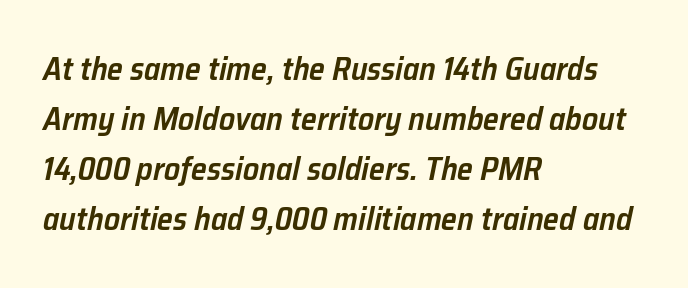
{"italic": "yes", "lean": "right", "slant_degrees": 12, "bold": "semi", "weight": "semibold", "width": "normal", "stroke_contrast": "low", "x_height": "medium", "monospaced": "no", "underline": "no", "align": "left", "line_spacing": "normal", "line_spacing_ratio": 1.56, "letter_spacing": "normal", "letter_spacing_em": 0.0, "glyph_px": 32}
